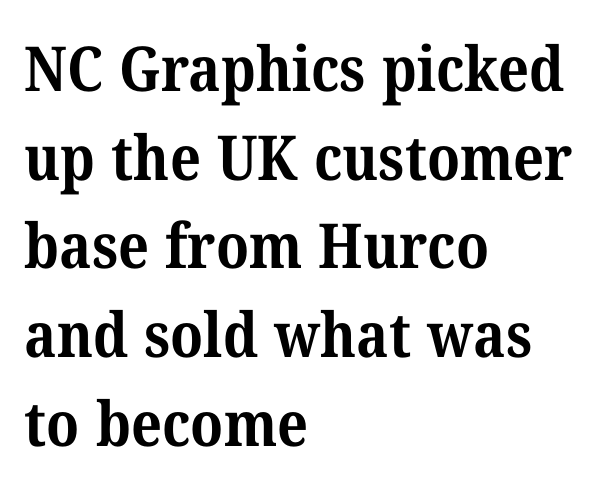
Does the type have serifs? Yes, each stem ends in a small foot. Horizontally, the lines are justified to the leading edge only. Compared with typical body copy, the letter spacing here is the same. A typesetter would call this leading conventional body-copy spacing. Bare-footed words on every line.
